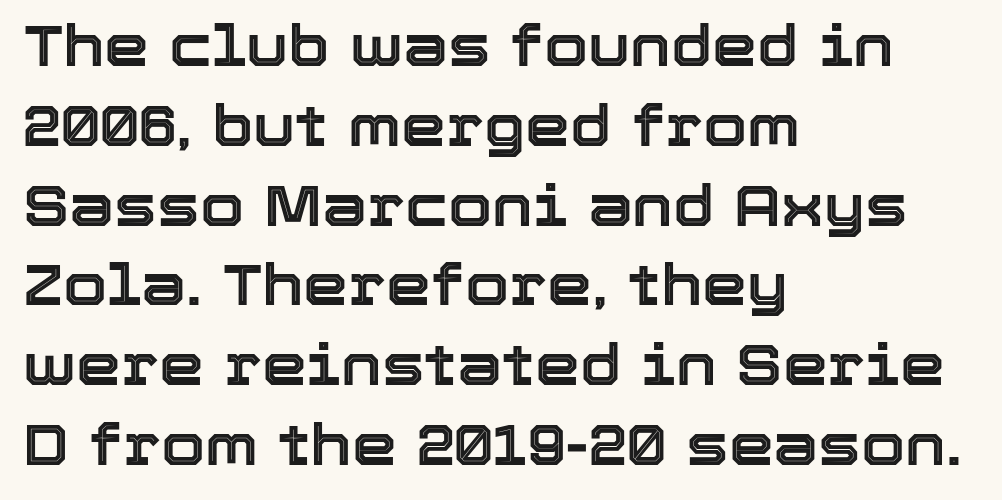
Q: Is the text italic (slanted)? A: No, it is upright.
Q: Is the text underlined? A: No.
Q: How is the paragraph aligned? A: Left-aligned.
Q: Is the spacing between letters normal or unusually wide? A: Normal.
Q: Is the spacing between lines tight, normal or loose? A: Normal.
Q: Width (condensed, normal, or wide)? A: Normal.
Q: x-height? A: Medium.
Q: Monospaced? A: No.
